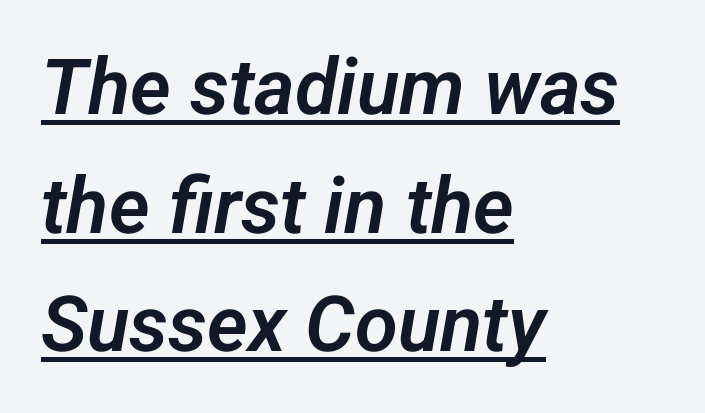
{"serif": "no", "width": "normal", "stroke_contrast": "low", "x_height": "medium", "monospaced": "no", "underline": "yes", "align": "left", "line_spacing": "normal", "line_spacing_ratio": 1.52, "letter_spacing": "normal", "letter_spacing_em": 0.0, "glyph_px": 78}
